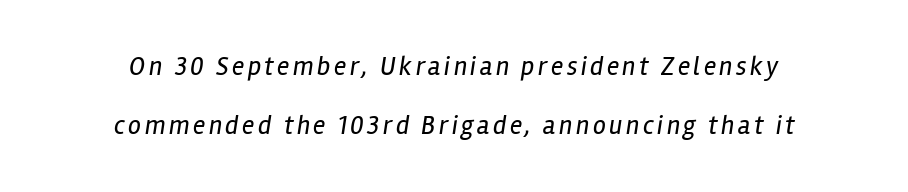
{"italic": "yes", "lean": "right", "slant_degrees": 12, "bold": "no", "underline": "no", "align": "center", "line_spacing": "loose", "line_spacing_ratio": 2.26, "glyph_px": 26}
